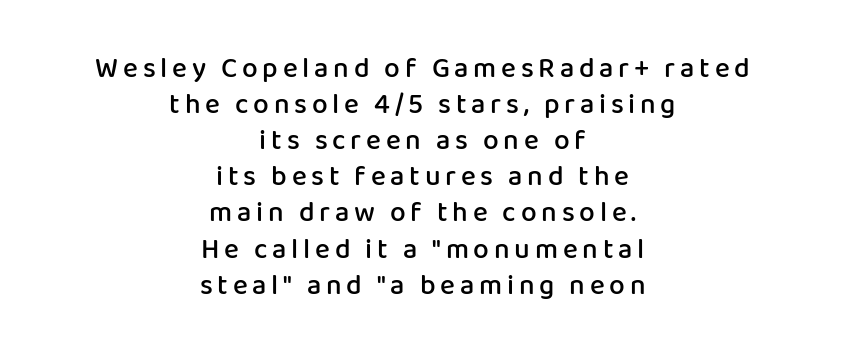
The image shows 28 px semibold sans-serif type, upright; set centered, normal line spacing (1.29x), not underlined; low stroke contrast and a medium x-height.
